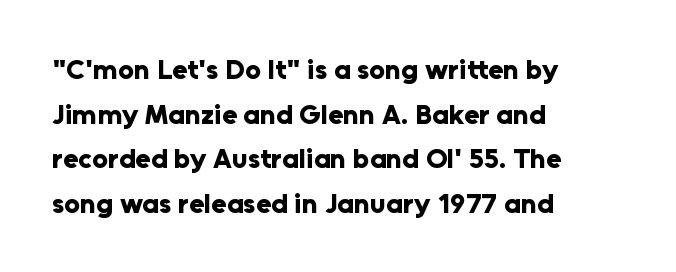
{"serif": "no", "italic": "no", "bold": "yes", "weight": "bold", "width": "normal", "stroke_contrast": "low", "x_height": "medium", "monospaced": "no", "underline": "no", "align": "left", "line_spacing": "normal", "line_spacing_ratio": 1.59, "letter_spacing": "normal", "letter_spacing_em": 0.0, "glyph_px": 28}
